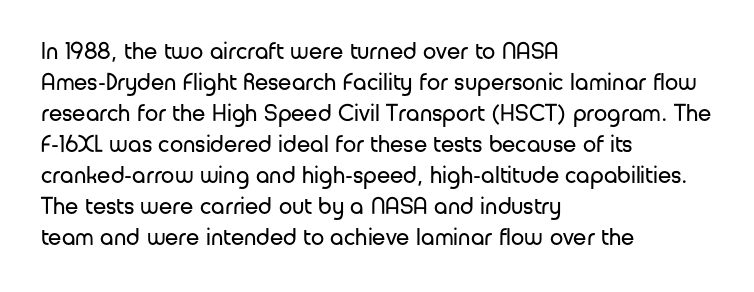
These lines keep a tight, regular rhythm from letter to letter. Notice how descenders clear the ascenders below comfortably — that's standard leading. These lines were composed using upright roman letters. One-word summary of the alignment: left. Nobody drew a line under any word here. The typesetting does not lean heavy: it is not bold.
